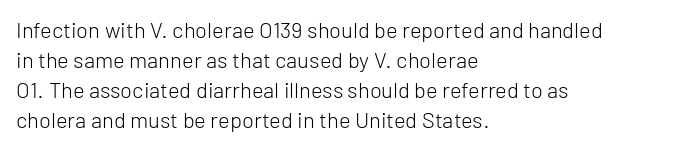
The image shows 22 px text type, upright; set left-aligned, normal line spacing (1.37x), normal letter spacing, not underlined.
